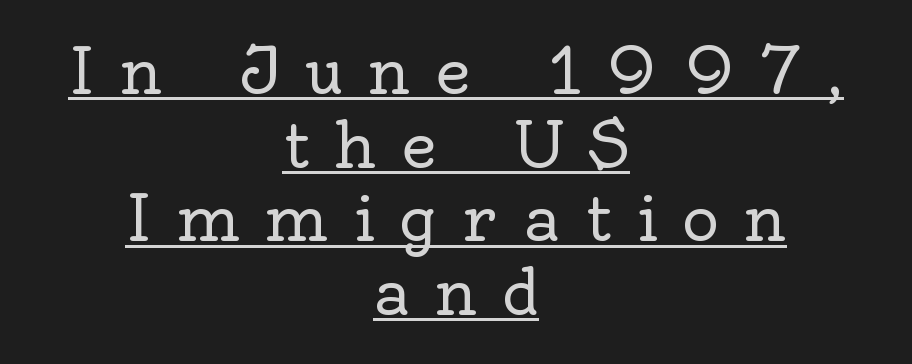
Q: Is the text bold? A: No.
Q: Is the text italic (slanted)? A: No, it is upright.
Q: Is the typeface a serif or a sans-serif typeface? A: Serif.
Q: Is the text underlined? A: Yes.
Q: How is the paragraph aligned? A: Centered.
Q: Is the spacing between letters normal or unusually wide? A: Unusually wide.
Q: Width (condensed, normal, or wide)? A: Normal.
Q: x-height? A: Small.
Q: Monospaced? A: No.
